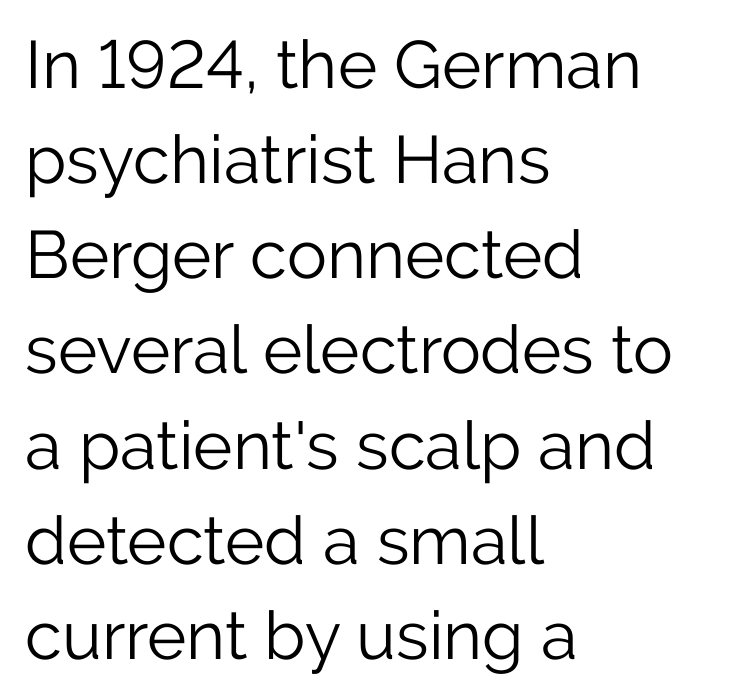
Unlike a traditional serif, this face leaves its strokes unadorned. Whoever set this chose a conventional vertical rhythm. Heft: none added — not bold. Note the varied advance widths — an 'i' is clearly narrower than an 'm'.
